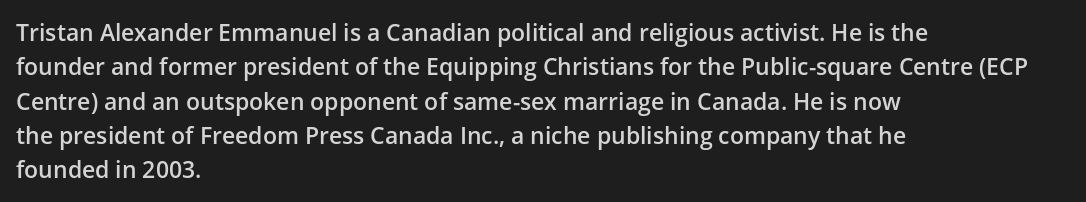
The setting favours the left margin, as ordinary paragraphs usually do. Words float on clear page, feet unadorned. If you measured baseline to baseline, you'd find a middling distance. These words are printed semibold, heavier than regular yet not bold. Does the lettering tilt? It doesn't — this is upright.
